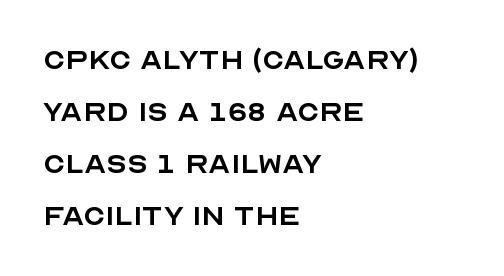
The image shows 36 px regular-weight sans-serif type, upright; set left-aligned, normal line spacing (1.44x), normal letter spacing, not underlined; a large x-height.
